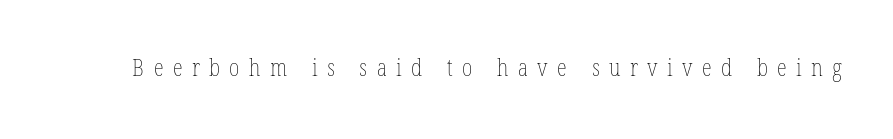
Q: Is the text bold? A: No.
Q: Is the text underlined? A: No.
Q: Is the spacing between letters normal or unusually wide? A: Unusually wide.
